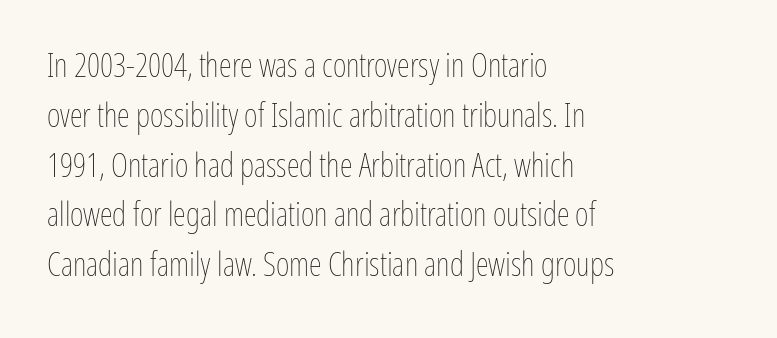
Q: Is the text bold? A: No.
Q: Is the text italic (slanted)? A: No, it is upright.
Q: Is the text underlined? A: No.
Q: How is the paragraph aligned? A: Left-aligned.
Q: Is the spacing between letters normal or unusually wide? A: Normal.
Q: Is the spacing between lines tight, normal or loose? A: Normal.
Q: Width (condensed, normal, or wide)? A: Condensed.
Q: Stroke contrast? A: Low.
Q: x-height? A: Medium.
Q: Monospaced? A: No.
